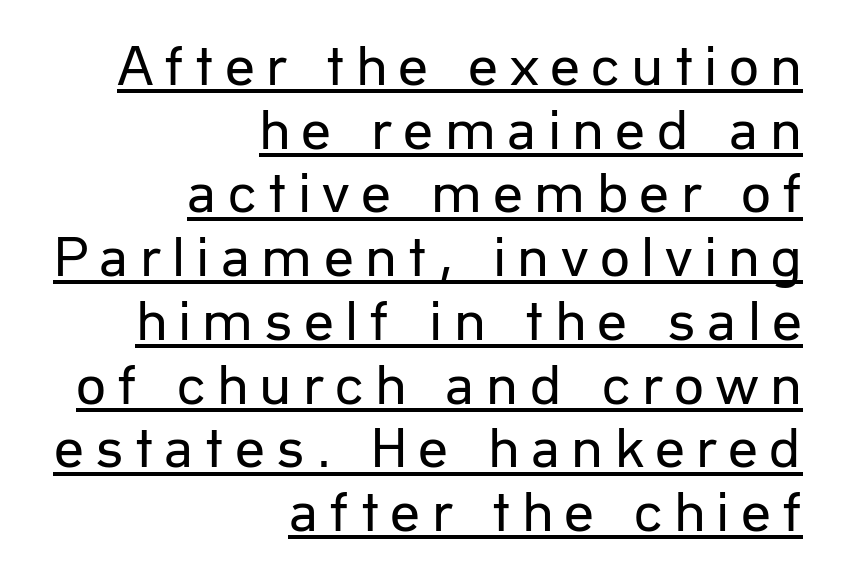
{"serif": "no", "italic": "no", "bold": "no", "weight": "regular", "width": "normal", "stroke_contrast": "low", "x_height": "medium", "monospaced": "no", "underline": "yes", "align": "right", "line_spacing": "tight", "line_spacing_ratio": 1.08, "glyph_px": 59}
